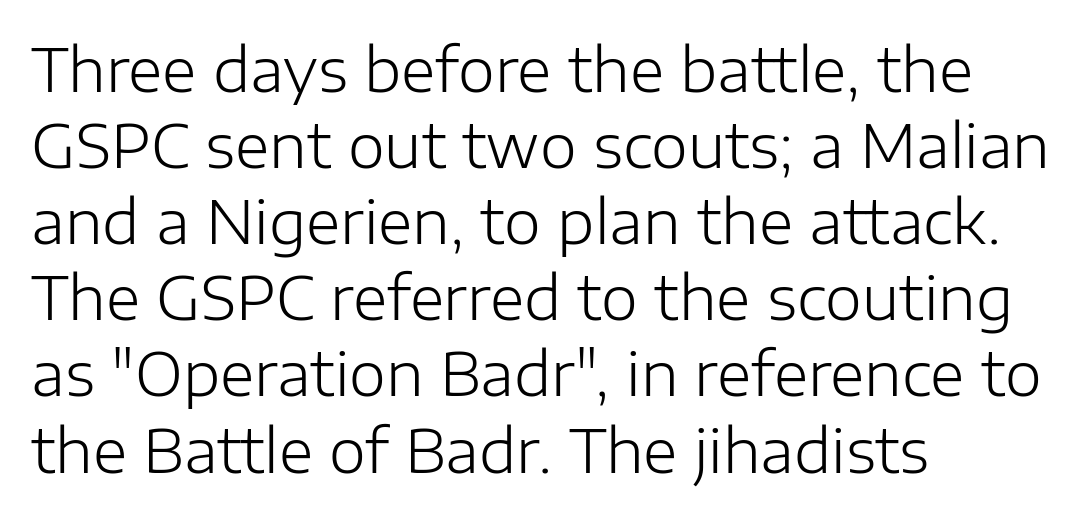
{"serif": "no", "italic": "no", "bold": "no", "weight": "light", "width": "normal", "stroke_contrast": "low", "x_height": "medium", "monospaced": "no", "underline": "no", "align": "left", "line_spacing": "normal", "line_spacing_ratio": 1.29, "letter_spacing": "normal", "letter_spacing_em": 0.0, "glyph_px": 59}
